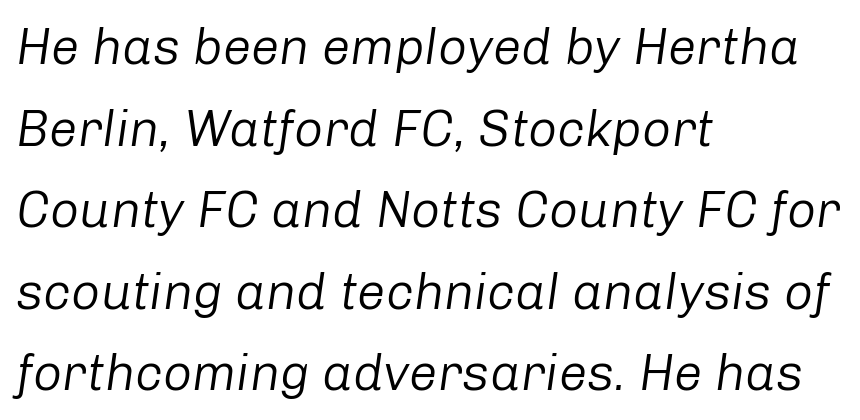
The space between consecutive lines is moderate. You could not count columns in this text — the font is proportionally spaced. The letters sit at their default tracking, neither squeezed nor spread. All the whitespace from short lines collects on the right.
